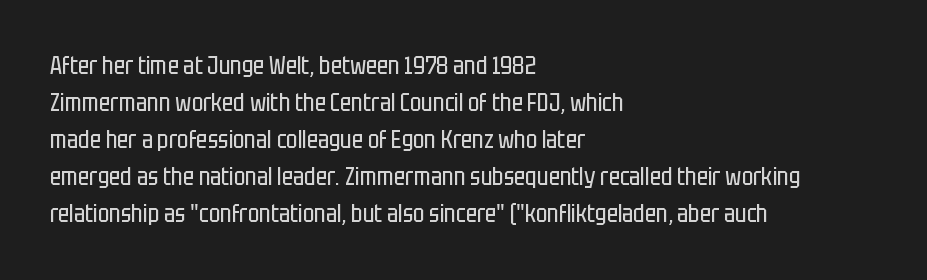
The image shows 24 px text type, upright; set left-aligned, normal line spacing (1.54x), normal letter spacing, not underlined.
